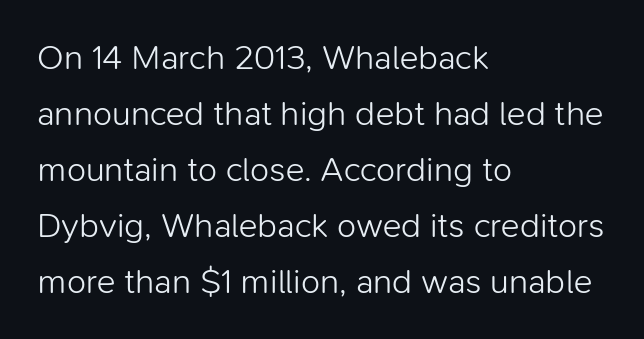
Type without underlining. Upright lettering throughout. Does the copy run flush right? No — it runs flush left. This sample has the flowing, uneven cadence of proportional lettering. To sum up the face: it is a sans, with no serifs. Students, note that the glyphs here touch the page at normal intervals.
